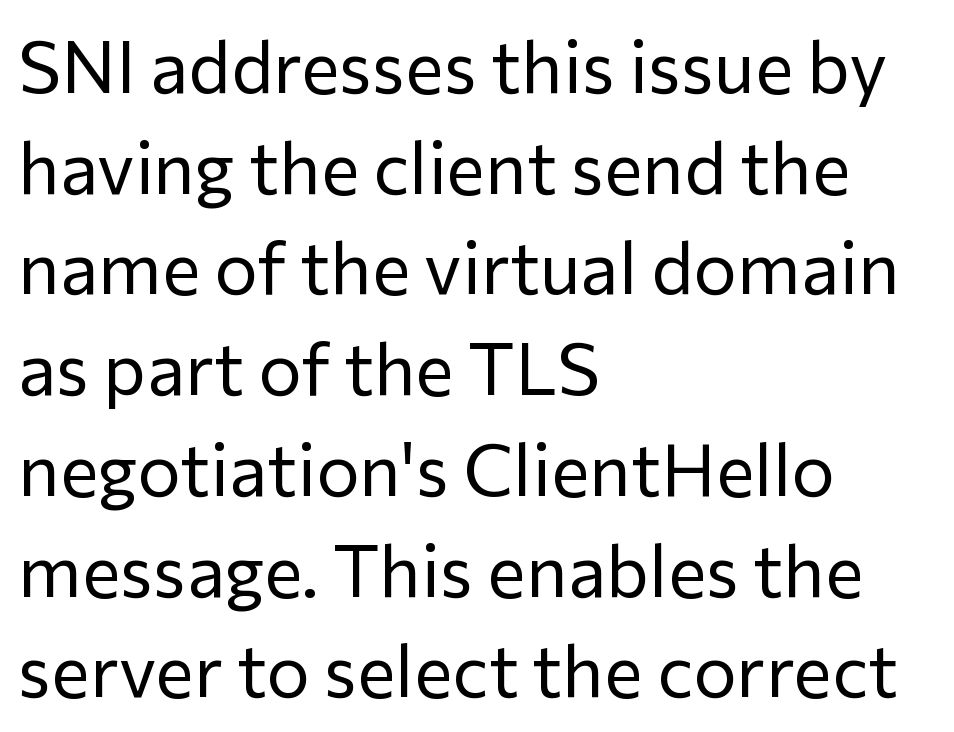
The image shows 73 px regular-weight sans-serif type, upright; set left-aligned, normal line spacing (1.38x), normal letter spacing, not underlined; low stroke contrast and a medium x-height.
